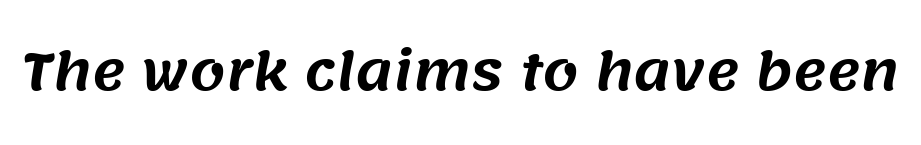
Q: Is the typeface a serif or a sans-serif typeface? A: Sans-serif.
Q: Is the text underlined? A: No.
Q: Is the spacing between letters normal or unusually wide? A: Normal.
Q: Width (condensed, normal, or wide)? A: Normal.
Q: Stroke contrast? A: Medium.
Q: x-height? A: Large.
Q: Monospaced? A: No.
